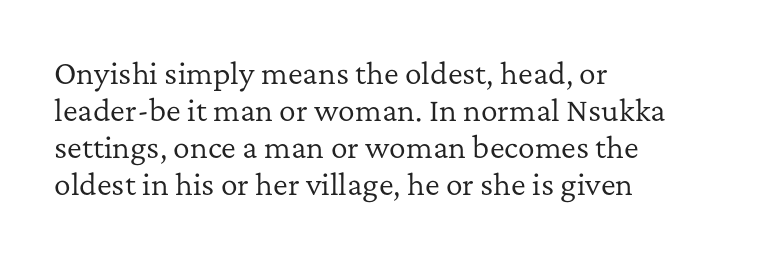
Q: Is the text bold? A: No.
Q: Is the text italic (slanted)? A: No, it is upright.
Q: Is the typeface a serif or a sans-serif typeface? A: Serif.
Q: Is the text underlined? A: No.
Q: How is the paragraph aligned? A: Left-aligned.
Q: Is the spacing between letters normal or unusually wide? A: Normal.
Q: Is the spacing between lines tight, normal or loose? A: Normal.
Q: Width (condensed, normal, or wide)? A: Normal.
Q: Stroke contrast? A: Low.
Q: x-height? A: Medium.
Q: Monospaced? A: No.
